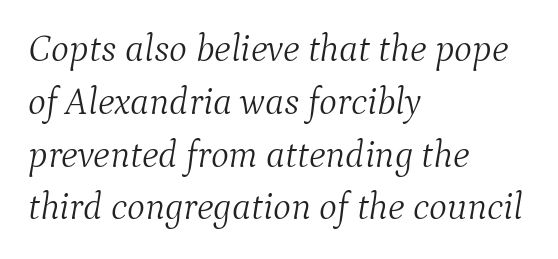
If you drew a line through each stem, it would be angled. These lines sit exactly where default settings would place them. Descenders are the only things crossing below the line. Letter spacing: default.
